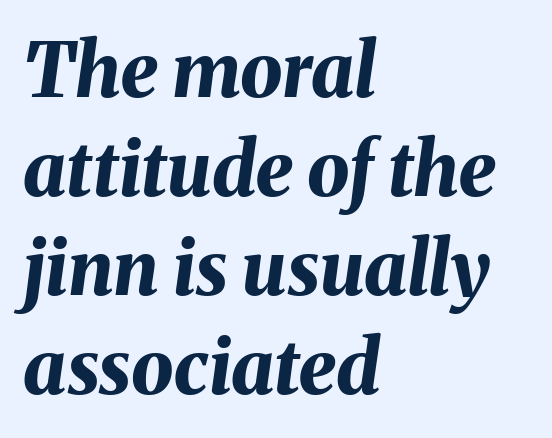
The image shows 75 px bold type, italic (leaning right); set left-aligned, normal line spacing (1.32x), normal letter spacing, not underlined; medium stroke contrast and a medium x-height.
